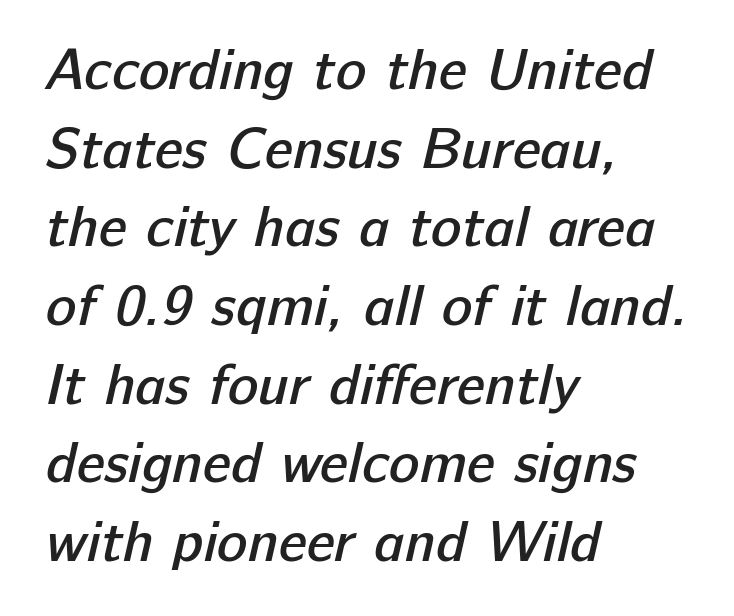
Q: Is the text bold? A: Semi-bold.
Q: Is the typeface a serif or a sans-serif typeface? A: Sans-serif.
Q: Is the text underlined? A: No.
Q: How is the paragraph aligned? A: Left-aligned.
Q: Is the spacing between letters normal or unusually wide? A: Normal.
Q: Is the spacing between lines tight, normal or loose? A: Normal.
Q: Width (condensed, normal, or wide)? A: Normal.
Q: Stroke contrast? A: Low.
Q: x-height? A: Medium.
Q: Monospaced? A: No.
